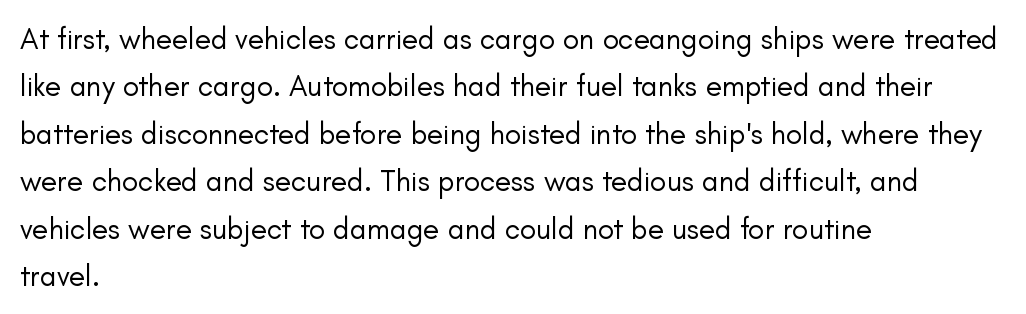
{"serif": "no", "italic": "no", "bold": "no", "weight": "regular", "width": "normal", "stroke_contrast": "low", "x_height": "small", "monospaced": "no", "underline": "no", "align": "left", "line_spacing": "normal", "line_spacing_ratio": 1.58, "letter_spacing": "normal", "letter_spacing_em": 0.0, "glyph_px": 30}
